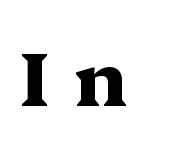
Q: Is the text bold? A: Yes.
Q: Is the text italic (slanted)? A: No, it is upright.
Q: Is the typeface a serif or a sans-serif typeface? A: Serif.
Q: Is the text underlined? A: No.
Q: Is the spacing between letters normal or unusually wide? A: Unusually wide.
Q: Width (condensed, normal, or wide)? A: Wide.
Q: Stroke contrast? A: Medium.
Q: x-height? A: Medium.
Q: Monospaced? A: No.
